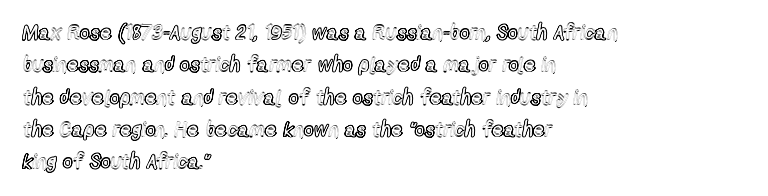
The image shows 21 px text type; set left-aligned, normal line spacing (1.54x), normal letter spacing, not underlined.
